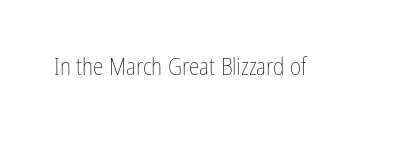
{"italic": "no", "bold": "no", "underline": "no", "letter_spacing": "normal", "letter_spacing_em": 0.0, "glyph_px": 24}
